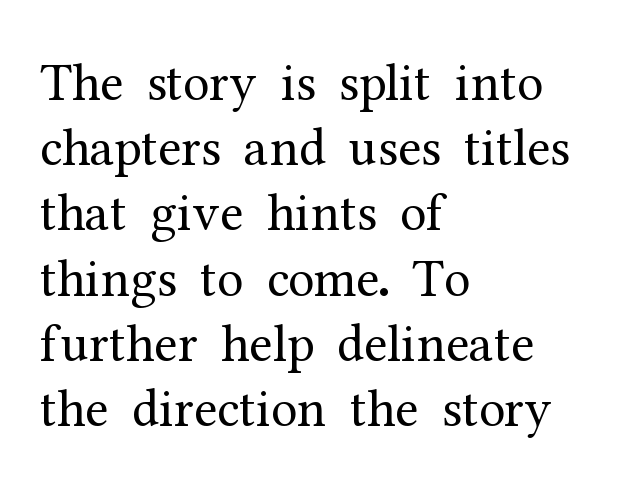
The image shows 53 px regular-weight serif type, upright; set left-aligned, line spacing 1.23x, normal letter spacing, not underlined; medium stroke contrast and a medium x-height.
